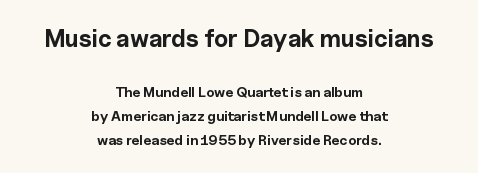
{"italic": "no", "bold": "yes", "underline": "no", "align": "center", "line_spacing_ratio": 1.71, "letter_spacing": "normal", "letter_spacing_em": 0.0, "larger_block": "first", "size_ratio": 1.71, "glyph_px": 24}
